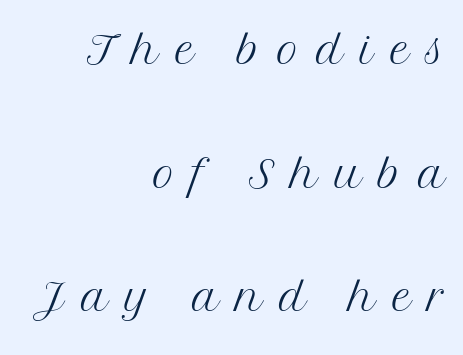
{"serif": "yes", "bold": "no", "weight": "light", "width": "normal", "stroke_contrast": "medium", "x_height": "medium", "monospaced": "no", "underline": "no", "align": "right", "line_spacing": "loose", "line_spacing_ratio": 2.06, "letter_spacing": "wide", "letter_spacing_em": 0.28, "glyph_px": 60}
